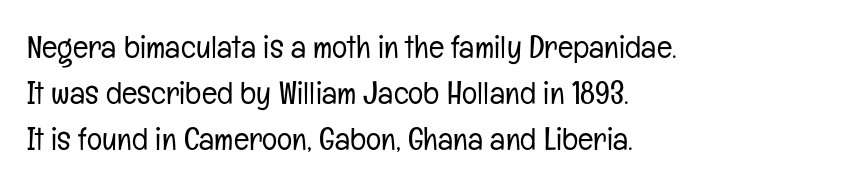
Q: Is the text bold? A: No.
Q: Is the text italic (slanted)? A: No, it is upright.
Q: Is the typeface a serif or a sans-serif typeface? A: Sans-serif.
Q: Is the text underlined? A: No.
Q: How is the paragraph aligned? A: Left-aligned.
Q: Is the spacing between letters normal or unusually wide? A: Normal.
Q: Is the spacing between lines tight, normal or loose? A: Normal.
Q: Width (condensed, normal, or wide)? A: Condensed.
Q: Stroke contrast? A: Low.
Q: x-height? A: Medium.
Q: Monospaced? A: No.
